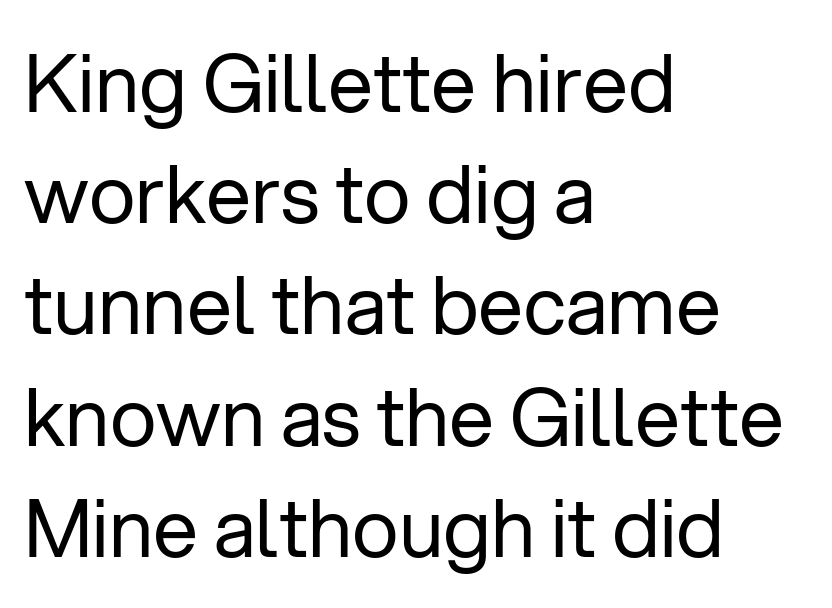
{"serif": "no", "italic": "no", "bold": "no", "weight": "regular", "width": "normal", "stroke_contrast": "low", "x_height": "medium", "monospaced": "no", "underline": "no", "align": "left", "line_spacing": "normal", "line_spacing_ratio": 1.39, "letter_spacing": "normal", "letter_spacing_em": 0.0, "glyph_px": 80}
